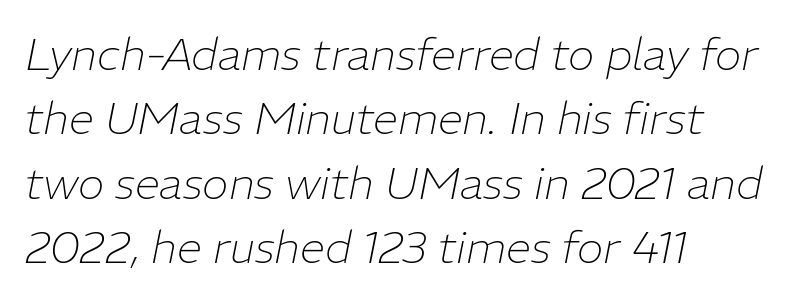
The image shows 45 px thin type, italic (leaning right); set left-aligned, normal line spacing (1.43x), normal letter spacing, not underlined; low stroke contrast and a medium x-height.
